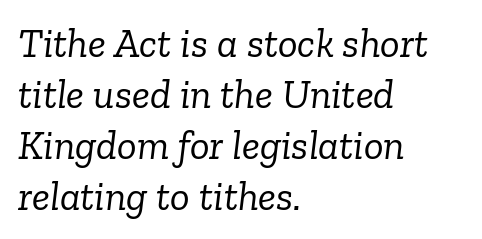
The image shows 41 px light serif type, italic (leaning right); set left-aligned, line spacing 1.24x, normal letter spacing, not underlined; low stroke contrast and a medium x-height.
